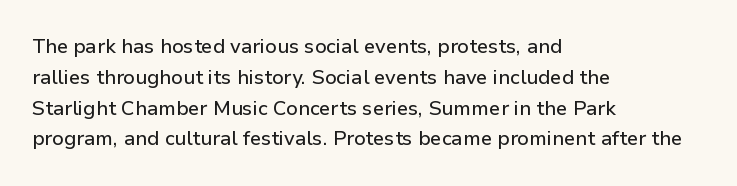
Q: Is the text italic (slanted)? A: No, it is upright.
Q: Is the text underlined? A: No.
Q: How is the paragraph aligned? A: Left-aligned.
Q: Is the spacing between letters normal or unusually wide? A: Normal.
Q: Is the spacing between lines tight, normal or loose? A: Normal.
